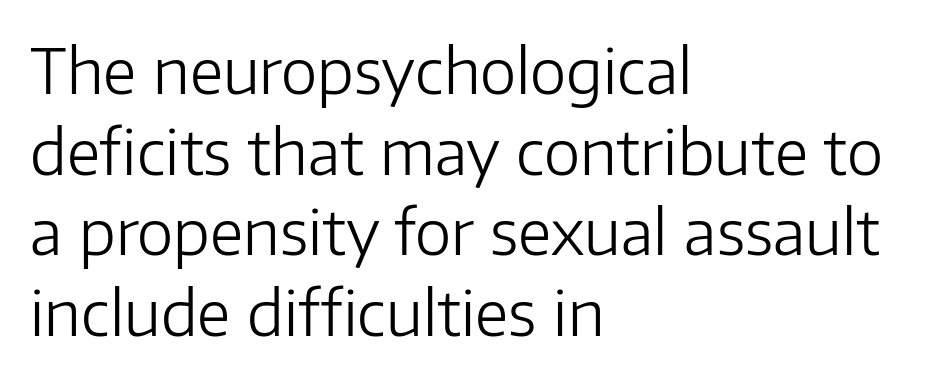
Is this a fixed-width face? No — the glyphs have proportional, varying widths. The rows are spaced the way most documents space them. The rag falls on the right side of this text block. The letterforms sit at book weight or below.
